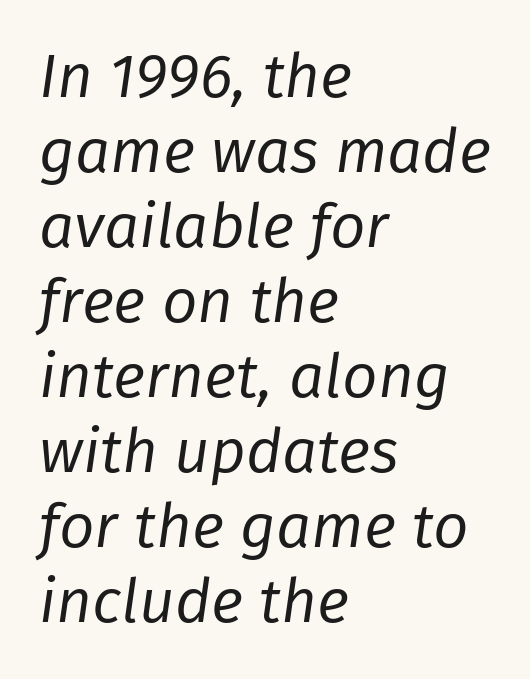
Q: Is the text bold? A: No.
Q: Is the text italic (slanted)? A: Yes, it leans right by about 8 degrees.
Q: Is the text underlined? A: No.
Q: How is the paragraph aligned? A: Left-aligned.
Q: Is the spacing between letters normal or unusually wide? A: Normal.
Q: Width (condensed, normal, or wide)? A: Normal.
Q: Stroke contrast? A: Low.
Q: x-height? A: Medium.
Q: Monospaced? A: No.
